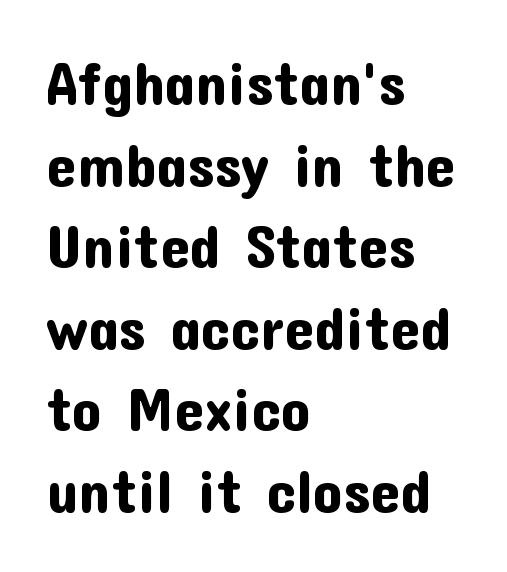
{"serif": "no", "italic": "no", "width": "normal", "stroke_contrast": "low", "x_height": "medium", "monospaced": "no", "underline": "no", "align": "left", "line_spacing": "normal", "line_spacing_ratio": 1.36, "letter_spacing": "normal", "letter_spacing_em": 0.0, "glyph_px": 60}
